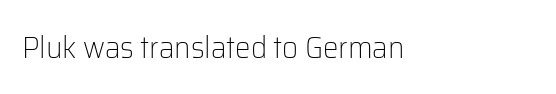
{"serif": "no", "italic": "no", "bold": "no", "weight": "light", "width": "normal", "stroke_contrast": "low", "x_height": "medium", "monospaced": "no", "underline": "no", "align": "left", "letter_spacing": "normal", "letter_spacing_em": 0.0, "glyph_px": 31}
